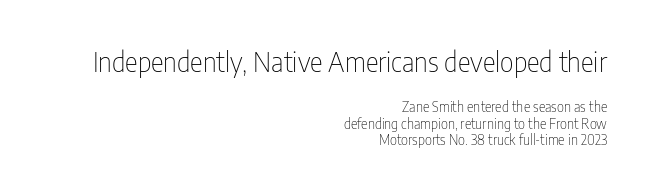
Q: Is the text bold? A: No.
Q: Is the text italic (slanted)? A: No, it is upright.
Q: Is the text underlined? A: No.
Q: How is the paragraph aligned? A: Right-aligned.
Q: Is the spacing between letters normal or unusually wide? A: Normal.
Q: Which block of text is set in a larger size, the first (top) or the second (bottom)? A: The first (top) one.
